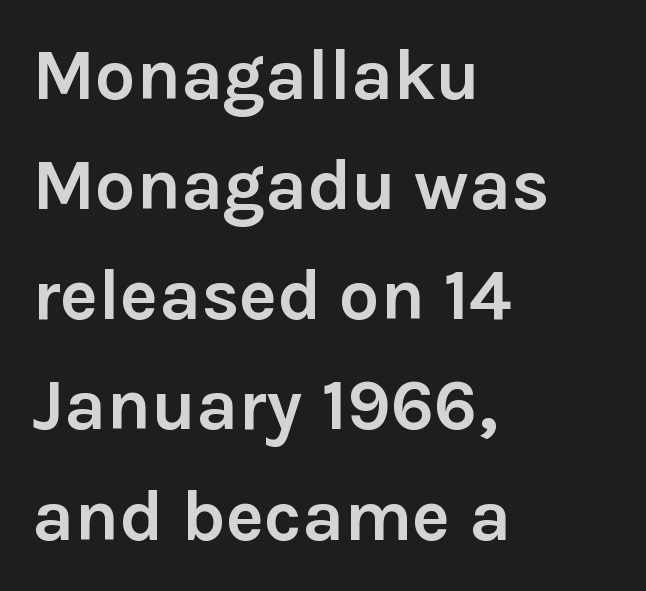
The image shows 72 px semibold sans-serif type, upright; set left-aligned, normal line spacing (1.53x), normal letter spacing, not underlined; low stroke contrast and a medium x-height.
